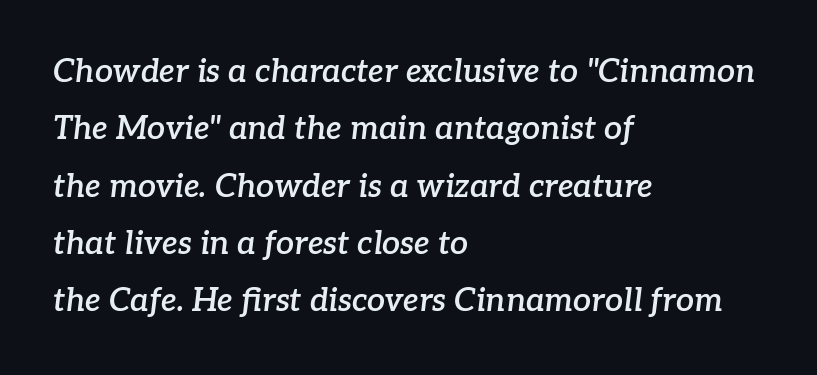
{"serif": "yes", "italic": "yes", "lean": "right", "slant_degrees": 7, "bold": "semi", "weight": "semibold", "width": "normal", "stroke_contrast": "low", "x_height": "medium", "monospaced": "no", "underline": "no", "align": "left", "line_spacing_ratio": 1.79, "letter_spacing": "normal", "letter_spacing_em": 0.0, "glyph_px": 32}
